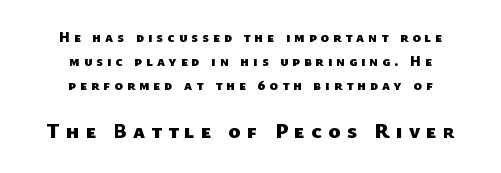
Tracking value appears strongly positive — letters spread wide. Honestly, the row spacing looks completely unremarkable. Has an underline been added? It has not. A student would notice the bottom passage is typeset larger than what precedes it. Heavy-handed strokes throughout: this text is bold.
